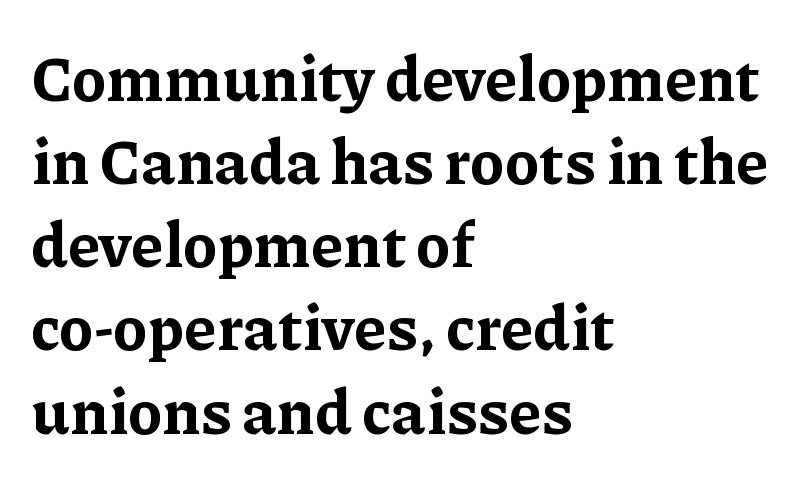
Q: Is the text bold? A: Yes.
Q: Is the text italic (slanted)? A: No, it is upright.
Q: Is the typeface a serif or a sans-serif typeface? A: Serif.
Q: Is the text underlined? A: No.
Q: How is the paragraph aligned? A: Left-aligned.
Q: Is the spacing between letters normal or unusually wide? A: Normal.
Q: Is the spacing between lines tight, normal or loose? A: Normal.
Q: Width (condensed, normal, or wide)? A: Normal.
Q: Stroke contrast? A: Low.
Q: x-height? A: Medium.
Q: Monospaced? A: No.
